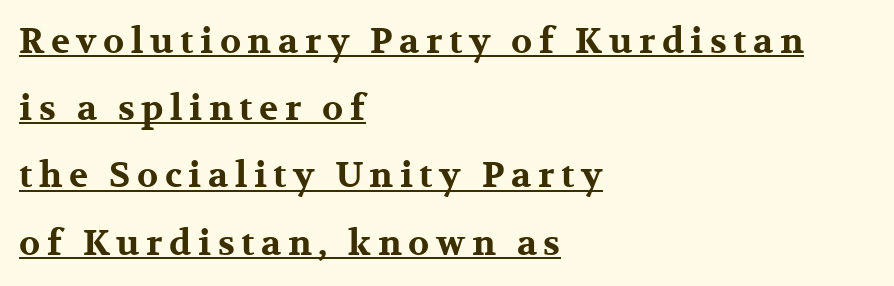
Q: Is the text bold? A: Yes.
Q: Is the text italic (slanted)? A: No, it is upright.
Q: Is the typeface a serif or a sans-serif typeface? A: Serif.
Q: Is the text underlined? A: Yes.
Q: How is the paragraph aligned? A: Left-aligned.
Q: Is the spacing between lines tight, normal or loose? A: Loose.
Q: Width (condensed, normal, or wide)? A: Wide.
Q: Stroke contrast? A: Medium.
Q: x-height? A: Medium.
Q: Monospaced? A: No.
